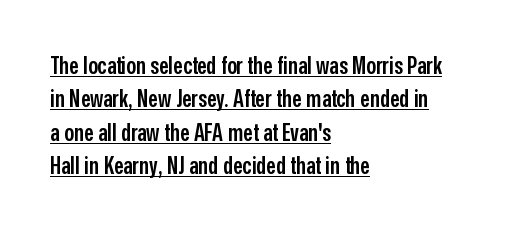
Q: Is the text bold? A: Semi-bold.
Q: Is the text italic (slanted)? A: No, it is upright.
Q: Is the text underlined? A: Yes.
Q: How is the paragraph aligned? A: Left-aligned.
Q: Is the spacing between letters normal or unusually wide? A: Normal.
Q: Is the spacing between lines tight, normal or loose? A: Normal.
